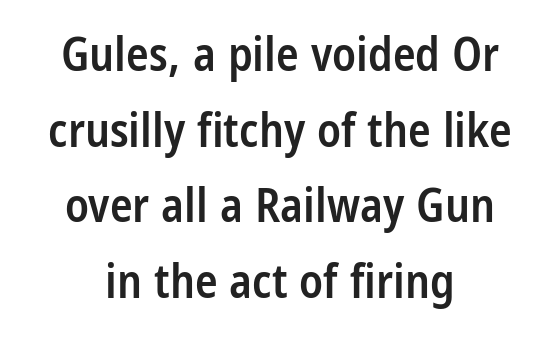
The image shows 47 px semibold, condensed sans-serif type, upright; set centered, normal line spacing (1.61x), normal letter spacing, not underlined; low stroke contrast and a medium x-height.
